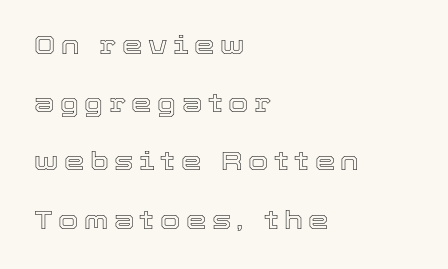
The baseline area is clear. The lettering stays uniformly vertical, giving the passage a roman look. Compared with typical body copy, the letter spacing here is much looser. Is there much room between lines? Yes — plenty of vertical air separates them. Visually the block forms a straight wall on the left and a jagged coastline on the right.
